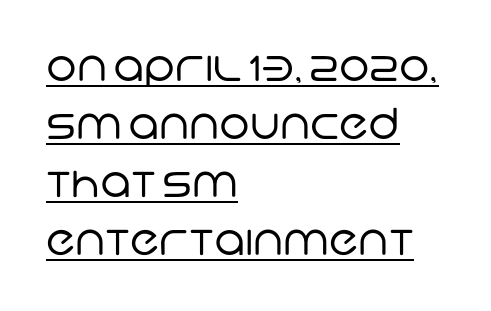
Default kerning and tracking; the words read as compact shapes. The letterforms sit at book weight or below. The vertical gap from one line to the next is medium. Serif or sans? Sans — the stroke terminals are bare. Spacing verdict: proportional, widths tailored to each character.
